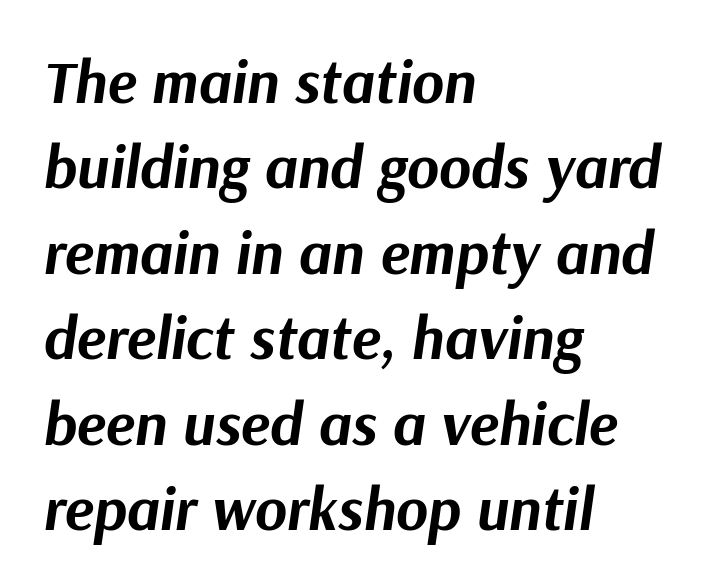
Q: Is the text bold? A: Yes.
Q: Is the text italic (slanted)? A: Yes, it leans right by about 9 degrees.
Q: Is the text underlined? A: No.
Q: How is the paragraph aligned? A: Left-aligned.
Q: Is the spacing between letters normal or unusually wide? A: Normal.
Q: Is the spacing between lines tight, normal or loose? A: Normal.
Q: Width (condensed, normal, or wide)? A: Normal.
Q: Stroke contrast? A: Medium.
Q: x-height? A: Medium.
Q: Monospaced? A: No.
